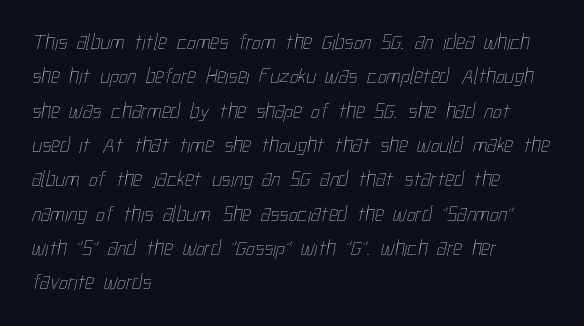
{"bold": "no", "underline": "no", "align": "left", "line_spacing": "normal", "line_spacing_ratio": 1.56, "letter_spacing": "normal", "letter_spacing_em": 0.0, "glyph_px": 22}
